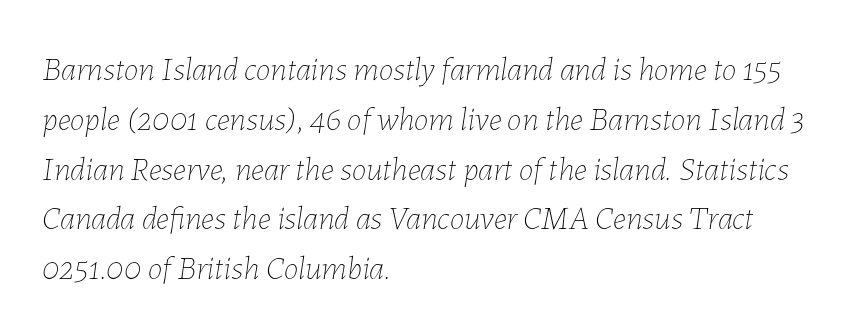
Q: Is the text bold? A: No.
Q: Is the text italic (slanted)? A: Yes, it leans right by about 7 degrees.
Q: Is the text underlined? A: No.
Q: How is the paragraph aligned? A: Left-aligned.
Q: Is the spacing between letters normal or unusually wide? A: Normal.
Q: Is the spacing between lines tight, normal or loose? A: Normal.
Q: Width (condensed, normal, or wide)? A: Normal.
Q: Stroke contrast? A: Low.
Q: x-height? A: Medium.
Q: Monospaced? A: No.
